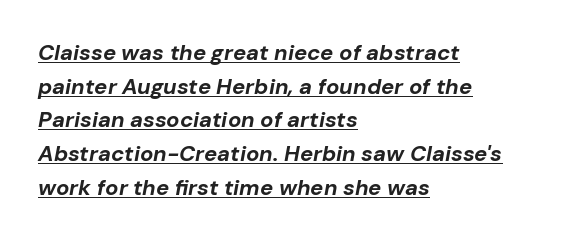
{"italic": "yes", "lean": "right", "slant_degrees": 10, "bold": "yes", "underline": "yes", "align": "left", "line_spacing": "normal", "line_spacing_ratio": 1.53, "letter_spacing": "normal", "letter_spacing_em": 0.0, "glyph_px": 22}
